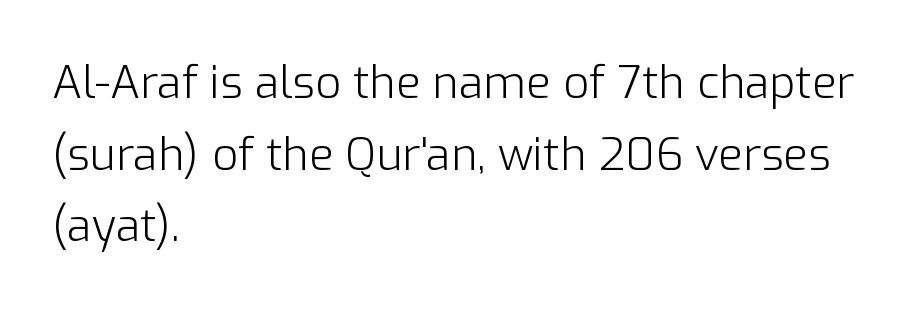
On a weight scale, this lands at 450 or below. Plain, unruled lines of type. Where is the straight margin? On the left. Leading matches the norm, producing a regular column.
